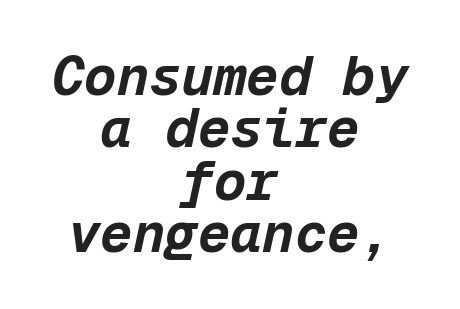
Q: Is the text bold? A: Yes.
Q: Is the text italic (slanted)? A: Yes, it leans right by about 12 degrees.
Q: Is the text underlined? A: No.
Q: How is the paragraph aligned? A: Centered.
Q: Is the spacing between letters normal or unusually wide? A: Normal.
Q: Is the spacing between lines tight, normal or loose? A: Tight.
Q: Width (condensed, normal, or wide)? A: Normal.
Q: Stroke contrast? A: Low.
Q: x-height? A: Medium.
Q: Monospaced? A: Yes.
